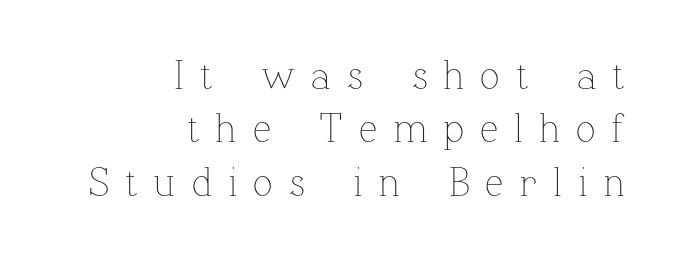
Q: Is the text bold? A: No.
Q: Is the text italic (slanted)? A: No, it is upright.
Q: Is the text underlined? A: No.
Q: How is the paragraph aligned? A: Right-aligned.
Q: Is the spacing between letters normal or unusually wide? A: Unusually wide.
Q: Is the spacing between lines tight, normal or loose? A: Normal.
Q: Width (condensed, normal, or wide)? A: Normal.
Q: Stroke contrast? A: Low.
Q: x-height? A: Medium.
Q: Monospaced? A: No.
